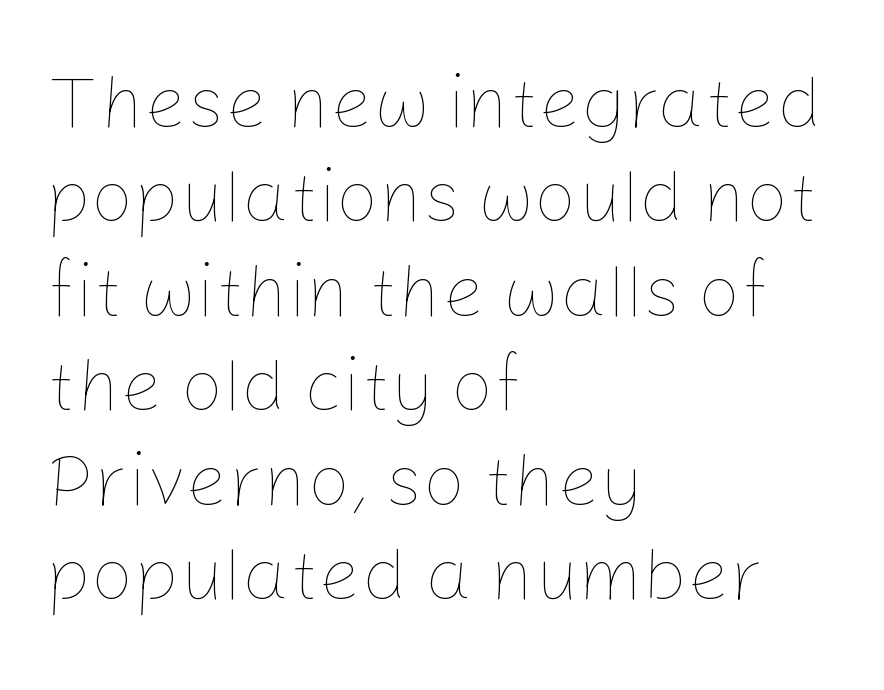
{"italic": "no", "bold": "no", "weight": "thin", "width": "normal", "stroke_contrast": "low", "x_height": "medium", "monospaced": "no", "underline": "no", "align": "left", "line_spacing": "normal", "line_spacing_ratio": 1.26, "letter_spacing": "normal", "letter_spacing_em": 0.0, "glyph_px": 75}
